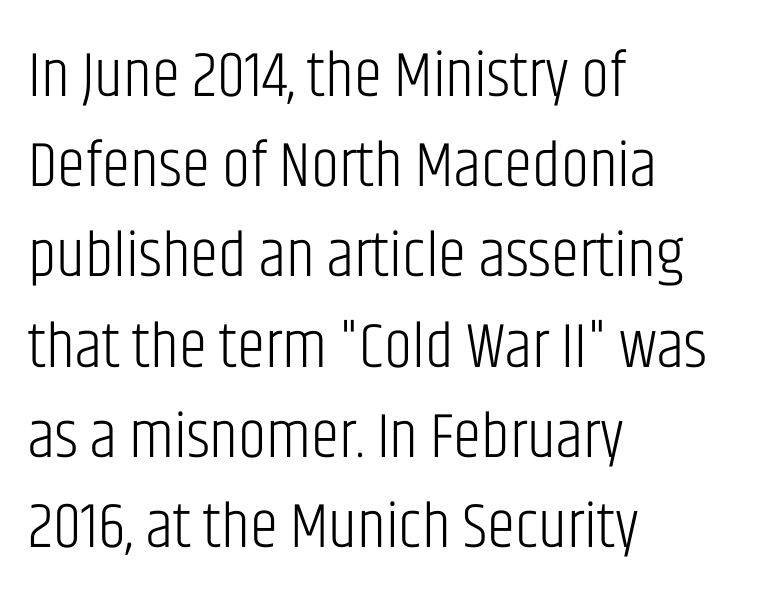
The image shows 64 px light, condensed sans-serif type, upright; set left-aligned, normal line spacing (1.41x), normal letter spacing, not underlined; low stroke contrast and a large x-height.
